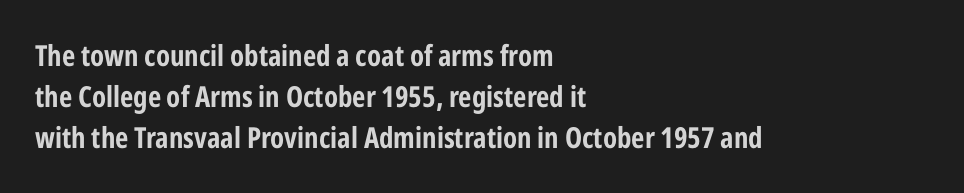
{"serif": "no", "italic": "no", "bold": "yes", "weight": "bold", "width": "condensed", "stroke_contrast": "low", "x_height": "medium", "monospaced": "no", "underline": "no", "align": "left", "line_spacing": "normal", "line_spacing_ratio": 1.42, "letter_spacing": "normal", "letter_spacing_em": 0.0, "glyph_px": 29}
